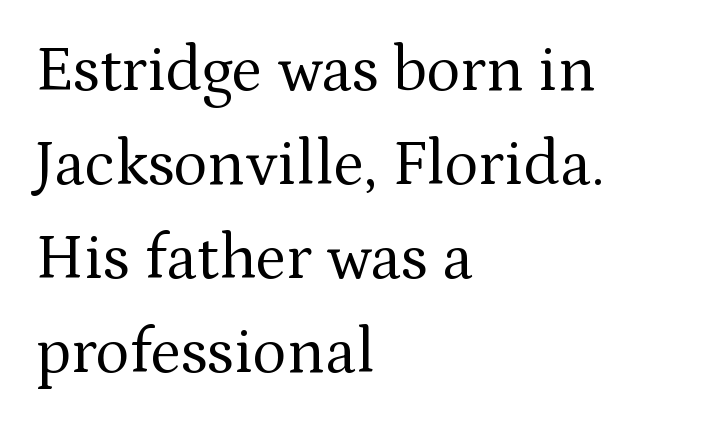
The image shows 64 px regular-weight serif type, upright; set left-aligned, normal line spacing (1.47x), normal letter spacing, not underlined; medium stroke contrast and a medium x-height.
